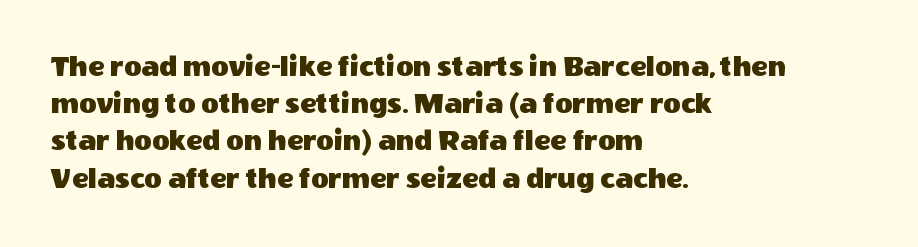
These lines are composed in type without serifs. A student would call this left alignment; a typographer would say flush left, rag right. Varying glyph widths throughout — classic text-font behaviour. Characters remain perfectly vertical along every line. The space directly below the letters is spotless. Glyph-to-glyph distance matches everyday printed text.
